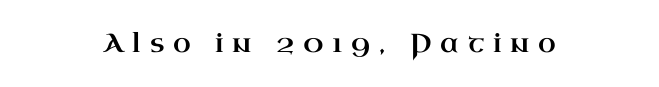
The horizontal fit of the characters is loose and conspicuously gappy. This is the regular roman posture of the typeface. The zone under the glyphs is completely vacant. These lines stack symmetrically, like a column narrowing and widening about its center.
